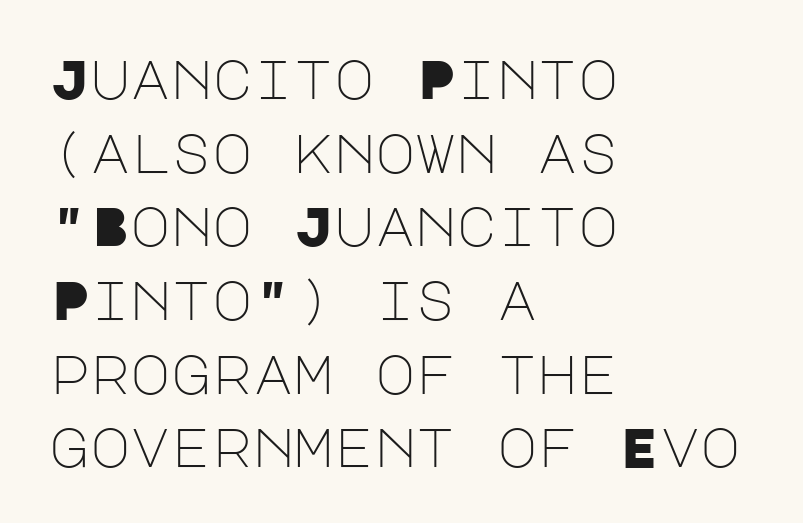
Q: Is the text bold? A: No.
Q: Is the text italic (slanted)? A: No, it is upright.
Q: Is the typeface a serif or a sans-serif typeface? A: Sans-serif.
Q: Is the text underlined? A: No.
Q: How is the paragraph aligned? A: Left-aligned.
Q: Is the spacing between letters normal or unusually wide? A: Normal.
Q: Is the spacing between lines tight, normal or loose? A: Normal.
Q: Width (condensed, normal, or wide)? A: Normal.
Q: Stroke contrast? A: Low.
Q: x-height? A: Large.
